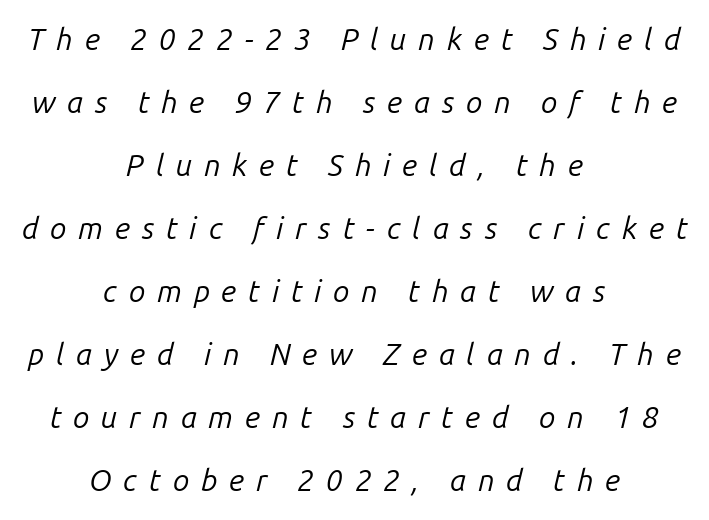
The image shows 30 px regular-weight type, italic (leaning right); set centered, loose line spacing (2.1x), unusually wide letter spacing (+0.39 em), not underlined; low stroke contrast and a medium x-height.
